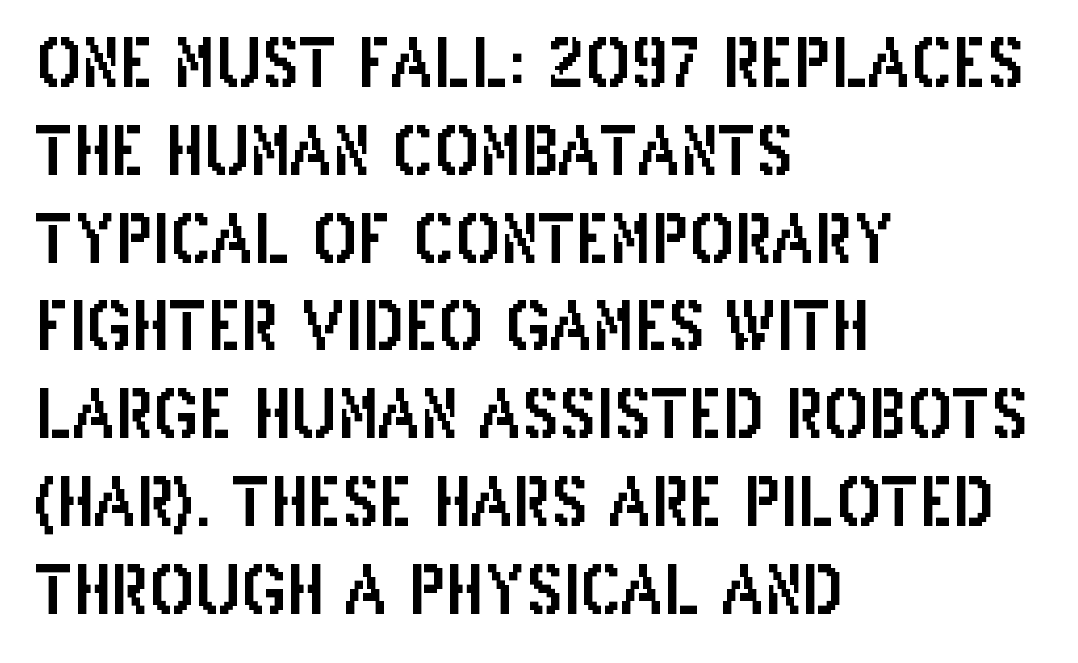
Q: Is the text italic (slanted)? A: No, it is upright.
Q: Is the typeface a serif or a sans-serif typeface? A: Sans-serif.
Q: Is the text underlined? A: No.
Q: How is the paragraph aligned? A: Left-aligned.
Q: Is the spacing between letters normal or unusually wide? A: Normal.
Q: Is the spacing between lines tight, normal or loose? A: Normal.
Q: Width (condensed, normal, or wide)? A: Condensed.
Q: Stroke contrast? A: Low.
Q: x-height? A: Large.
Q: Monospaced? A: No.
